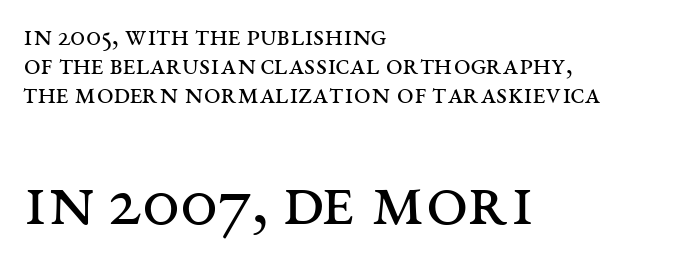
Q: Is the text bold? A: No.
Q: Is the text italic (slanted)? A: No, it is upright.
Q: Is the typeface a serif or a sans-serif typeface? A: Serif.
Q: Is the text underlined? A: No.
Q: How is the paragraph aligned? A: Left-aligned.
Q: Is the spacing between letters normal or unusually wide? A: Normal.
Q: Is the spacing between lines tight, normal or loose? A: Tight.
Q: Which block of text is set in a larger size, the first (top) or the second (bottom)? A: The second (bottom) one.
Q: Width (condensed, normal, or wide)? A: Wide.
Q: Stroke contrast? A: Medium.
Q: x-height? A: Large.
Q: Monospaced? A: No.
